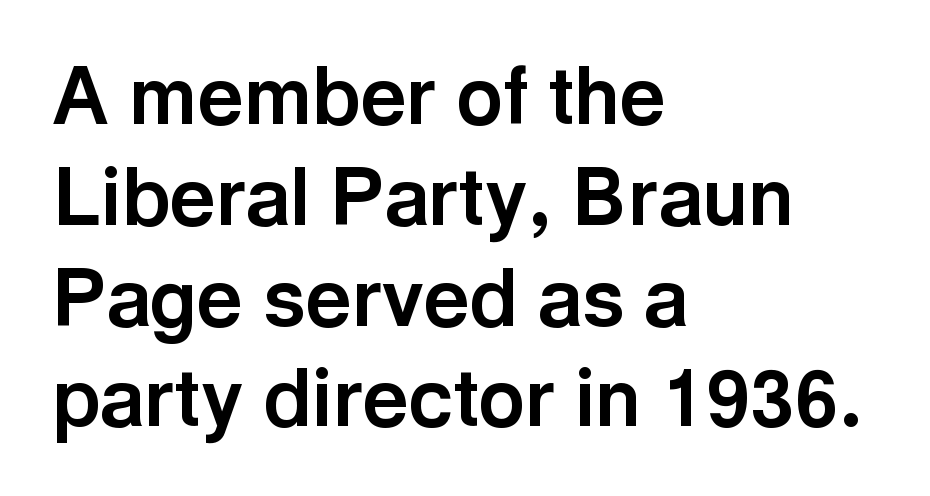
Italic: no, the glyphs are upright roman. Spacing verdict: proportional, widths tailored to each character. The lines sit at an ordinary, default distance from one another. Caption: bold face, heavy strokes. These lines stack with their left ends in a neat column. Grotesque or geometric, the face here clearly has no serifs.
